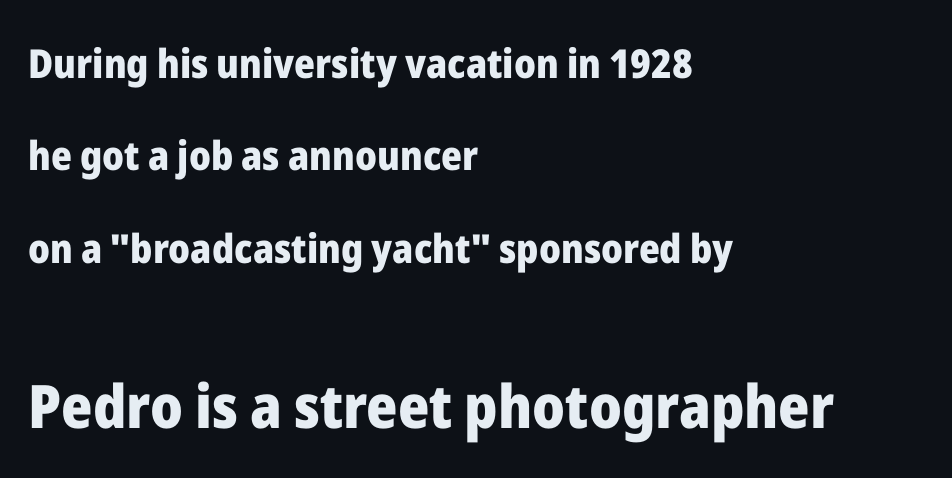
The image shows 60 px heavy sans-serif type, upright; set left-aligned, loose line spacing (2.31x), normal letter spacing, not underlined; the second (bottom) block is 1.5x larger; low stroke contrast and a medium x-height.
